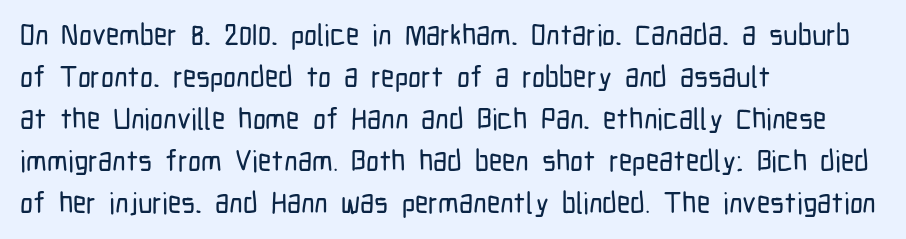
Leftover space on each line is placed entirely after the last word. The letters carry no serifs — their stems end cleanly without finishing strokes. Only glyphs here, with clear space below each row. The gaps between neighbouring characters are ordinary and unremarkable. These lines were composed using upright roman letters. Proportional: the letters do not fall into vertical columns.
